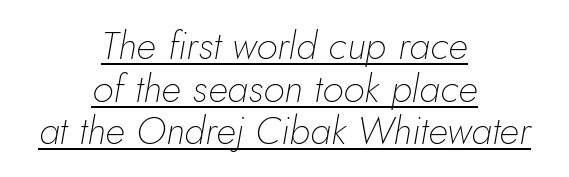
{"italic": "yes", "lean": "right", "slant_degrees": 5, "bold": "no", "weight": "thin", "width": "normal", "stroke_contrast": "low", "x_height": "small", "monospaced": "no", "underline": "yes", "align": "center", "line_spacing": "tight", "line_spacing_ratio": 1.09, "letter_spacing": "normal", "letter_spacing_em": 0.0, "glyph_px": 39}
